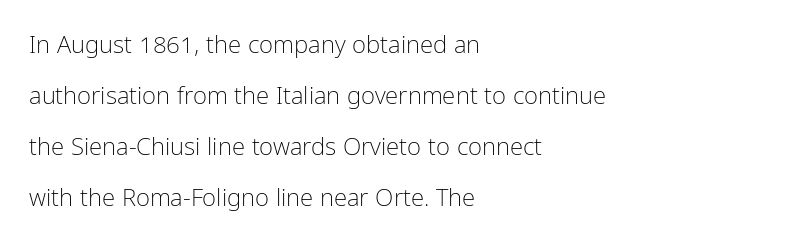
Weight: not bold — regular or lighter. This is roman type, the default non-slanted kind. Caption: standard tracking, unaltered. Regarding leading, the lines here are spaced well apart. The lines in this sample share a left origin and differ only in where they stop.
